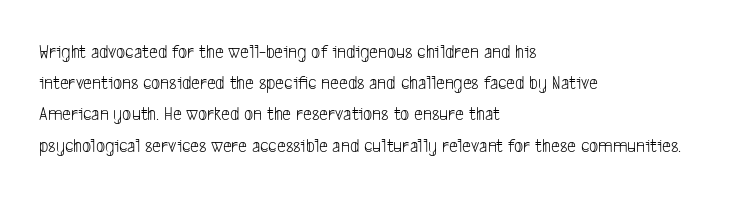
{"bold": "no", "underline": "no", "align": "left", "line_spacing": "normal", "line_spacing_ratio": 1.56, "letter_spacing": "normal", "letter_spacing_em": 0.0, "glyph_px": 20}
